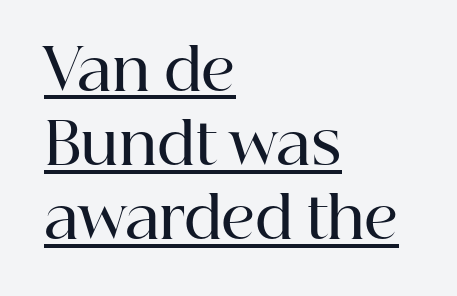
If you drew a ruler down the left edge, every line would touch it. Weight: semibold (demi). The rendered words wear a rule along their underside. When letters stand straight like this, we call the style roman or upright. Tracking value appears to be zero — textbook default spacing. Do the characters align in a grid? No, the font is proportional.
